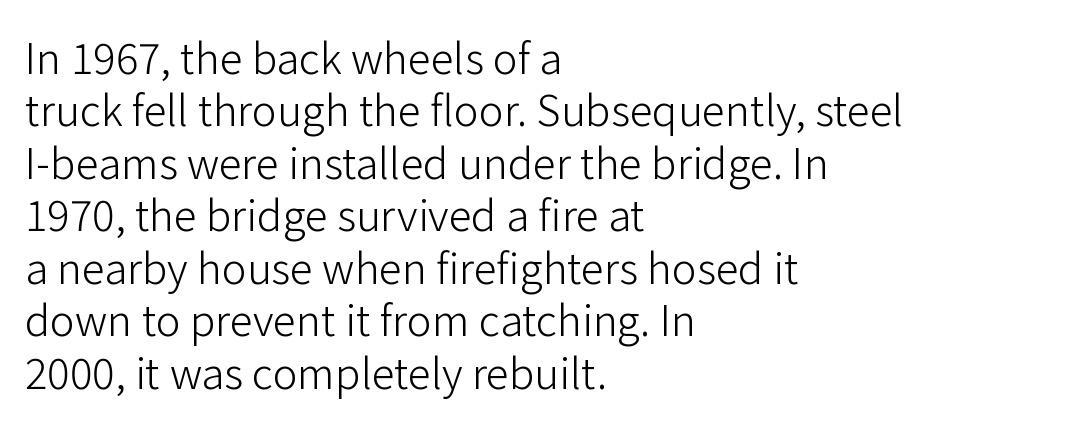
{"serif": "no", "italic": "no", "bold": "no", "weight": "light", "width": "normal", "stroke_contrast": "low", "x_height": "medium", "monospaced": "no", "underline": "no", "align": "left", "line_spacing": "normal", "line_spacing_ratio": 1.25, "letter_spacing": "normal", "letter_spacing_em": 0.0, "glyph_px": 42}
